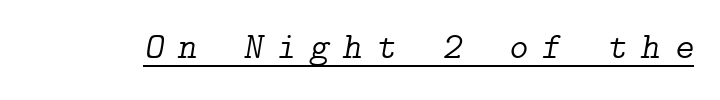
The image shows 37 px light serif type, italic (leaning right); set unusually wide letter spacing (+0.37 em), underlined; low stroke contrast and a medium x-height.
